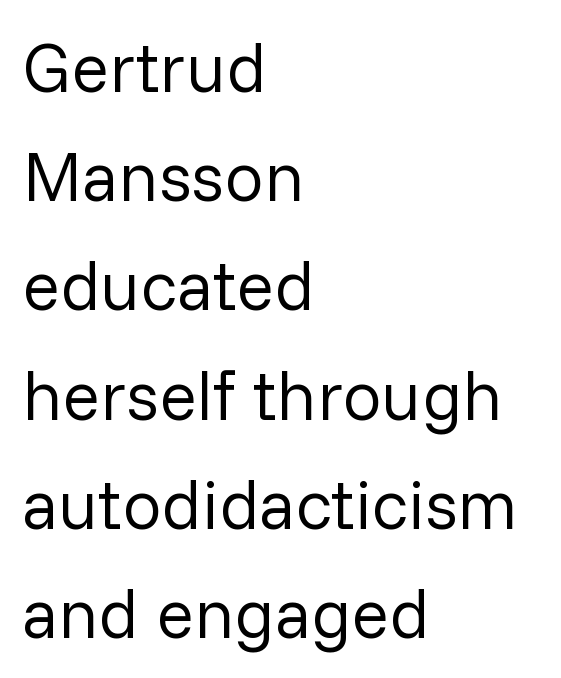
This is the regular roman posture of the typeface. Reading down the block, your eye returns to a fixed left position each line. Rule under the text: the space is simply empty. Think of a printed novel: that variable character pitch is what you see here. The horizontal fit of the characters is conventional and even.
